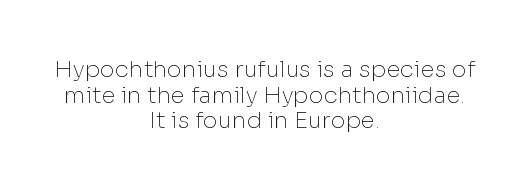
Q: Is the text bold? A: No.
Q: Is the text italic (slanted)? A: No, it is upright.
Q: Is the text underlined? A: No.
Q: How is the paragraph aligned? A: Centered.
Q: Is the spacing between letters normal or unusually wide? A: Normal.
Q: Is the spacing between lines tight, normal or loose? A: Tight.
